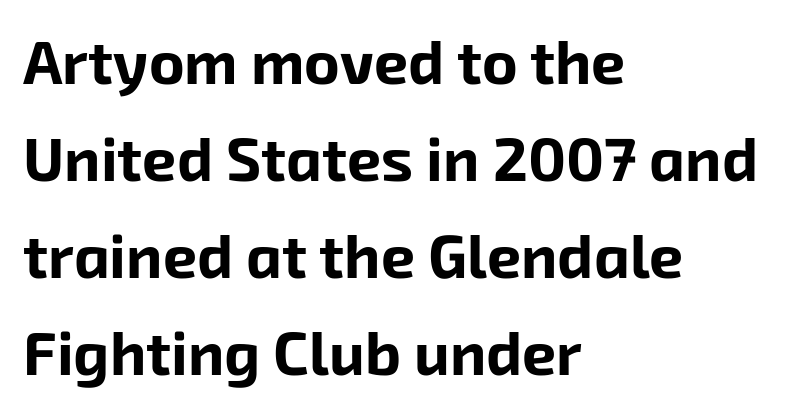
Descender tails drop into unmarked territory. Spacing verdict: proportional, widths tailored to each character. If you drew a ruler down the left edge, every line would touch it. These words are printed bold, with thick strokes throughout. Typographically, this falls in the sans-serif category. The lines sit at an ordinary, default distance from one another.
